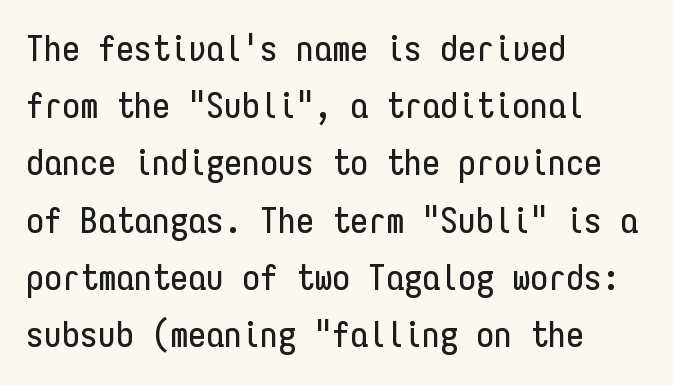
{"serif": "no", "italic": "no", "width": "condensed", "stroke_contrast": "low", "x_height": "medium", "monospaced": "yes", "underline": "no", "align": "left", "line_spacing": "normal", "line_spacing_ratio": 1.59, "letter_spacing": "normal", "letter_spacing_em": 0.0, "glyph_px": 36}
